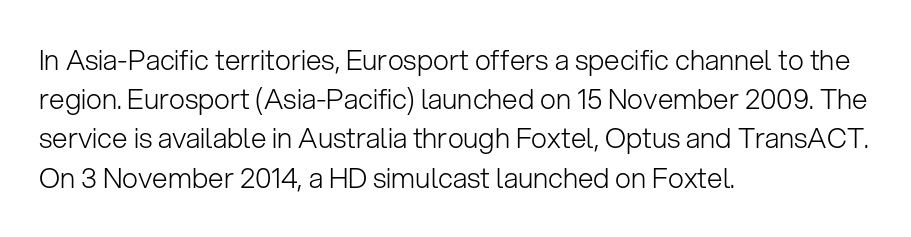
The image shows 28 px light sans-serif type, upright; set left-aligned, normal line spacing (1.4x), normal letter spacing, not underlined; low stroke contrast and a medium x-height.
